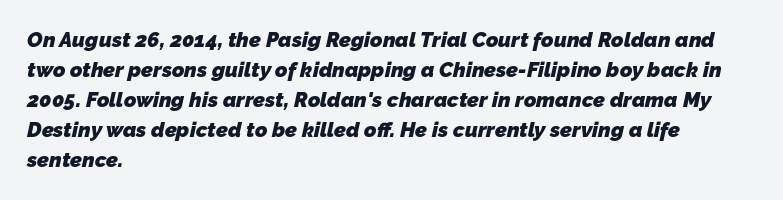
The image shows 21 px bold type; set left-aligned, normal line spacing (1.43x), normal letter spacing, not underlined.
